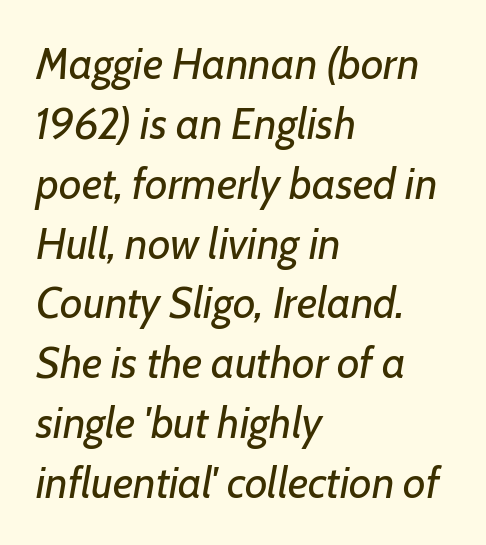
The image shows 44 px regular-weight type, italic (leaning right); set left-aligned, normal line spacing (1.36x), normal letter spacing, not underlined; low stroke contrast and a medium x-height.
